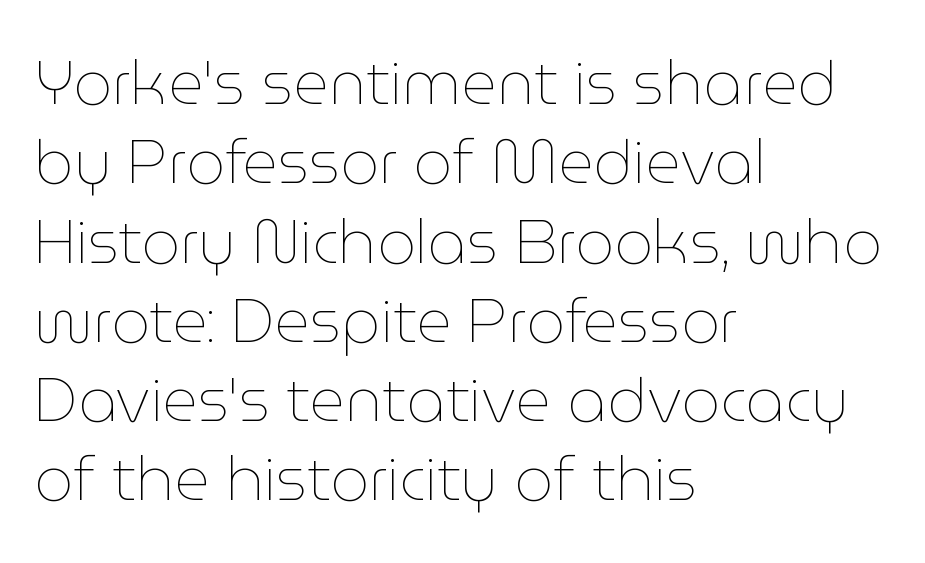
{"italic": "no", "bold": "no", "weight": "thin", "width": "normal", "stroke_contrast": "low", "x_height": "medium", "monospaced": "no", "underline": "no", "align": "left", "line_spacing": "normal", "line_spacing_ratio": 1.3, "letter_spacing": "normal", "letter_spacing_em": 0.0, "glyph_px": 61}
